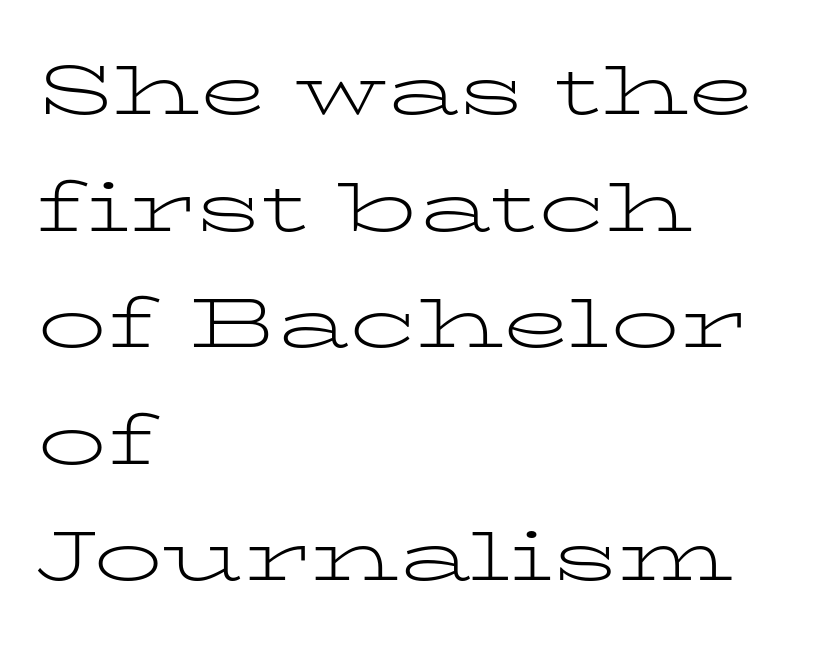
The text was rendered using a seriffed face with decorative stroke endings. Is there much room between lines? A standard amount, neither cramped nor airy. Characters follow at the spacing the type designer built in. Bold? No — there's no thickening of the strokes.
